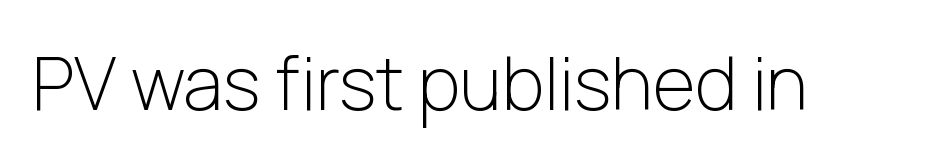
{"serif": "no", "italic": "no", "bold": "no", "weight": "light", "width": "normal", "stroke_contrast": "low", "x_height": "medium", "monospaced": "no", "underline": "no", "letter_spacing": "normal", "letter_spacing_em": 0.0, "glyph_px": 73}
